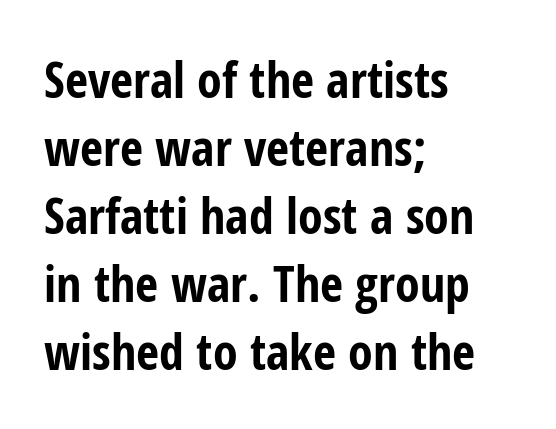
These words are printed bold, with thick strokes throughout. Glance below the letters and you will spot only blank space. Think of a printed novel: that variable character pitch is what you see here. The passage shown is typeset with a sans-serif family.
